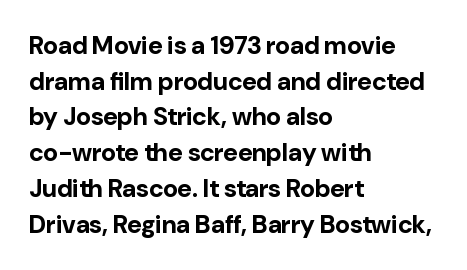
This rendering leaves character spacing at its baseline value. Any mark beneath the type? The region is blank. This is roman type, the default non-slanted kind. Pretty heavy lettering here — definitely bold. Notice how descenders clear the ascenders below comfortably — that's standard leading. All the whitespace from short lines collects on the right.
